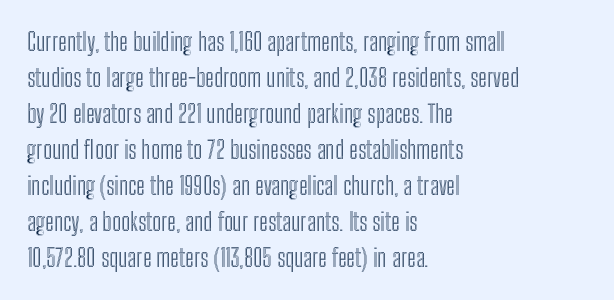
You can tell it's not italic because the verticals are truly vertical. Whoever set this chose a conventional vertical rhythm. The line texture is even and compact thanks to regular tracking. Each row of text sits above clean, open space.
